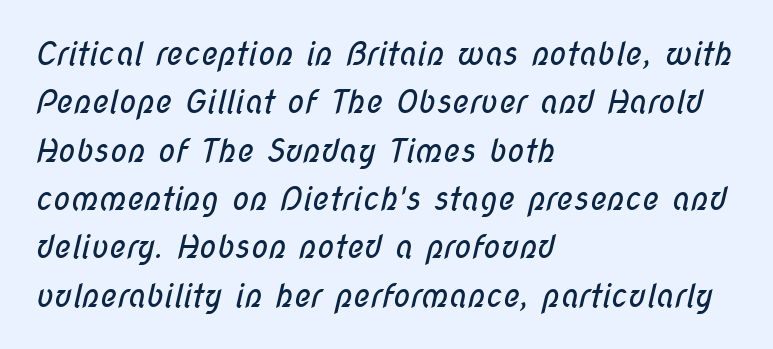
The block of text has a typical density, with ordinary space between rows. Think of a printed novel: that variable character pitch is what you see here. Characters follow at the spacing the type designer built in. Rule under the text: the space is simply empty.
